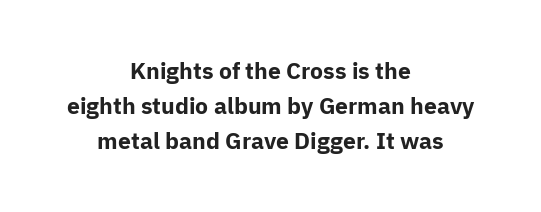
The line texture is even and compact thanks to regular tracking. Each new line begins a customary step beneath the previous one. The space directly below the letters is spotless. A typesetter would mark this as roman, not italic.
